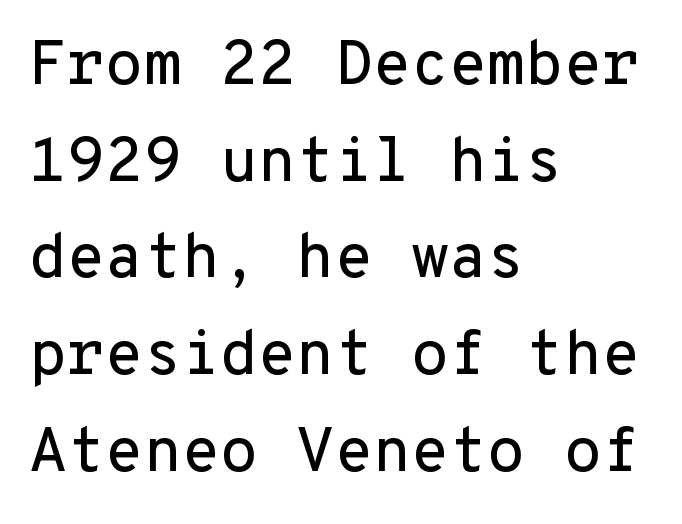
Look at the bottom of the vertical strokes: they stop flat, with no serifs. Here the designer chose a console-style face with uniform glyph widths. Clear beneath every line of the passage. Horizontal alignment here is leftward, the default for most running prose. Quick note: interline space is typical.
